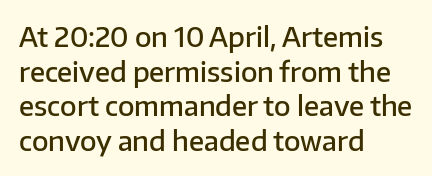
Q: Is the text bold? A: Semi-bold.
Q: Is the text italic (slanted)? A: No, it is upright.
Q: Is the text underlined? A: No.
Q: How is the paragraph aligned? A: Left-aligned.
Q: Is the spacing between letters normal or unusually wide? A: Normal.
Q: Is the spacing between lines tight, normal or loose? A: Normal.
